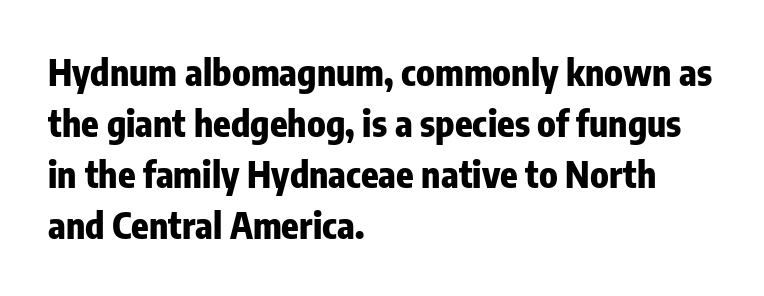
Q: Is the text bold? A: Yes.
Q: Is the text italic (slanted)? A: No, it is upright.
Q: Is the typeface a serif or a sans-serif typeface? A: Sans-serif.
Q: Is the text underlined? A: No.
Q: How is the paragraph aligned? A: Left-aligned.
Q: Is the spacing between letters normal or unusually wide? A: Normal.
Q: Is the spacing between lines tight, normal or loose? A: Normal.
Q: Width (condensed, normal, or wide)? A: Condensed.
Q: Stroke contrast? A: Low.
Q: x-height? A: Medium.
Q: Monospaced? A: No.
